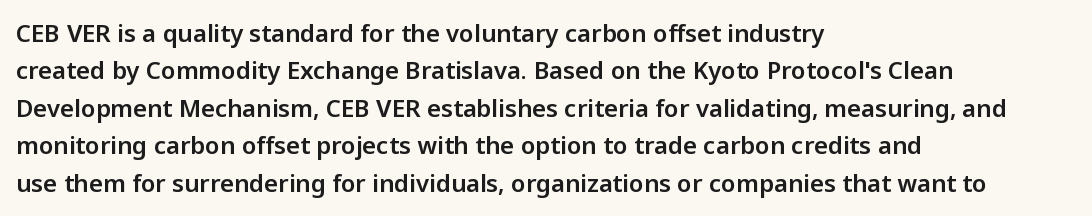
Quick note: interline space is typical. Ordinary non-slanted type is in use. The glyphs are unaccompanied by any horizontal stroke below them. The setting favours the left margin, as ordinary paragraphs usually do.
